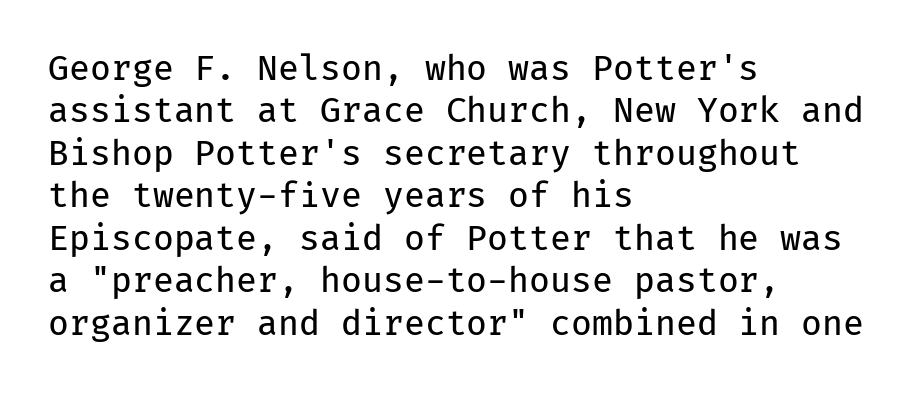
The image shows 34 px regular-weight sans-serif type, upright, monospaced; set left-aligned, normal line spacing (1.25x), normal letter spacing, not underlined; low stroke contrast and a medium x-height.
